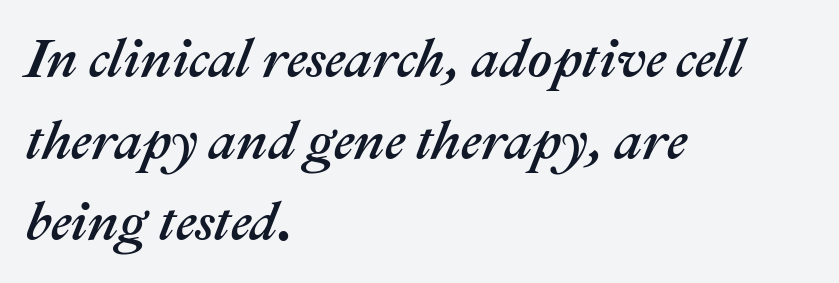
Is there much room between lines? A standard amount, neither cramped nor airy. Descenders hang freely into open space. The lettering tilts uniformly, giving the passage an italic look. Is the block centered? No — it sits flush against the left margin. What stands out about the letter spacing? Nothing — it is the standard amount.
